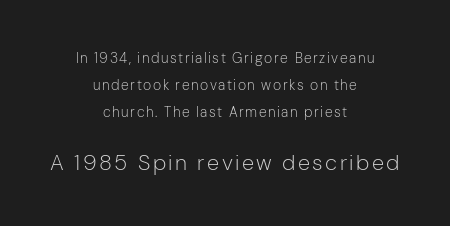
Q: Is the text bold? A: No.
Q: Is the text italic (slanted)? A: No, it is upright.
Q: Is the text underlined? A: No.
Q: How is the paragraph aligned? A: Centered.
Q: Is the spacing between lines tight, normal or loose? A: Loose.
Q: Which block of text is set in a larger size, the first (top) or the second (bottom)? A: The second (bottom) one.
